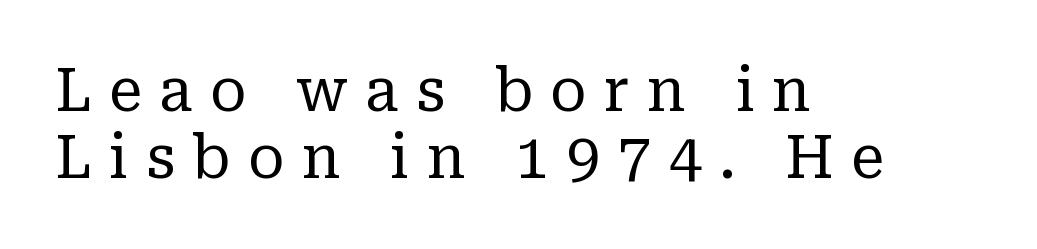
The face looks like a standard text weight, possibly lighter. Tall strokes in this sample are plumb rather than angled. Does extra space separate the letters? Yes, quite a lot of it. These lines are set flush left with a ragged right edge.
